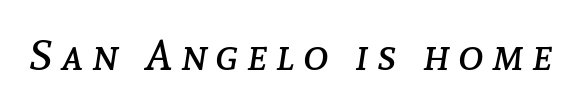
{"italic": "yes", "lean": "right", "slant_degrees": 8, "bold": "no", "weight": "regular", "width": "normal", "stroke_contrast": "low", "x_height": "medium", "monospaced": "no", "underline": "no", "letter_spacing": "wide", "letter_spacing_em": 0.2, "glyph_px": 43}
